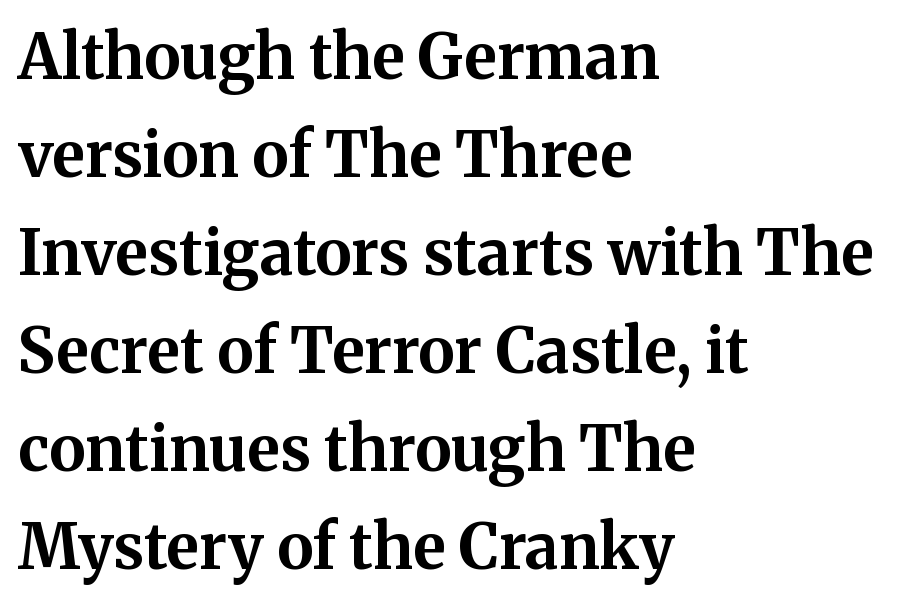
Q: Is the text bold? A: Yes.
Q: Is the text italic (slanted)? A: No, it is upright.
Q: Is the typeface a serif or a sans-serif typeface? A: Serif.
Q: Is the text underlined? A: No.
Q: How is the paragraph aligned? A: Left-aligned.
Q: Is the spacing between letters normal or unusually wide? A: Normal.
Q: Is the spacing between lines tight, normal or loose? A: Normal.
Q: Width (condensed, normal, or wide)? A: Normal.
Q: Stroke contrast? A: Medium.
Q: x-height? A: Medium.
Q: Monospaced? A: No.
